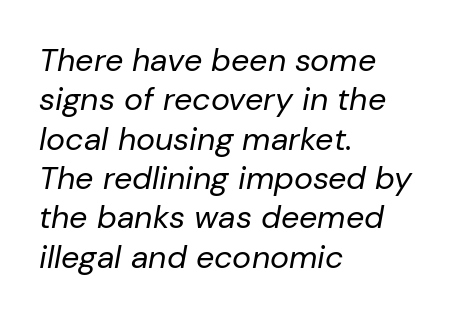
Q: Is the text bold? A: No.
Q: Is the text italic (slanted)? A: Yes, it leans right by about 10 degrees.
Q: Is the text underlined? A: No.
Q: How is the paragraph aligned? A: Left-aligned.
Q: Is the spacing between letters normal or unusually wide? A: Normal.
Q: Width (condensed, normal, or wide)? A: Normal.
Q: Stroke contrast? A: Low.
Q: x-height? A: Medium.
Q: Monospaced? A: No.
